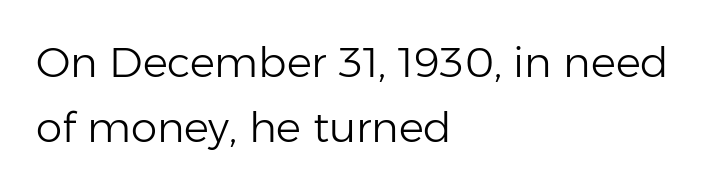
{"serif": "no", "italic": "no", "bold": "no", "weight": "light", "width": "normal", "stroke_contrast": "low", "x_height": "medium", "monospaced": "no", "underline": "no", "align": "left", "line_spacing": "normal", "line_spacing_ratio": 1.55, "letter_spacing": "normal", "letter_spacing_em": 0.0, "glyph_px": 42}
